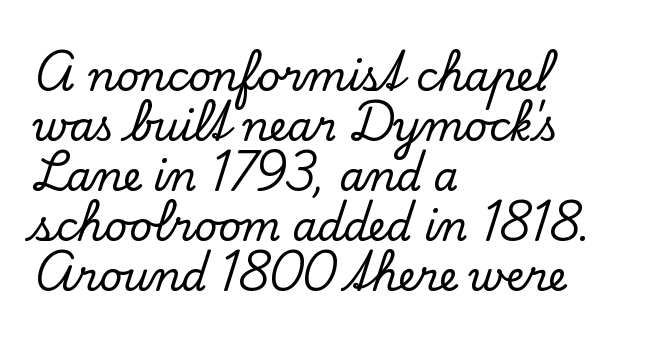
{"serif": "yes", "width": "normal", "stroke_contrast": "low", "x_height": "small", "monospaced": "no", "underline": "no", "align": "left", "line_spacing": "normal", "line_spacing_ratio": 1.25, "letter_spacing": "normal", "letter_spacing_em": 0.0, "glyph_px": 40}
